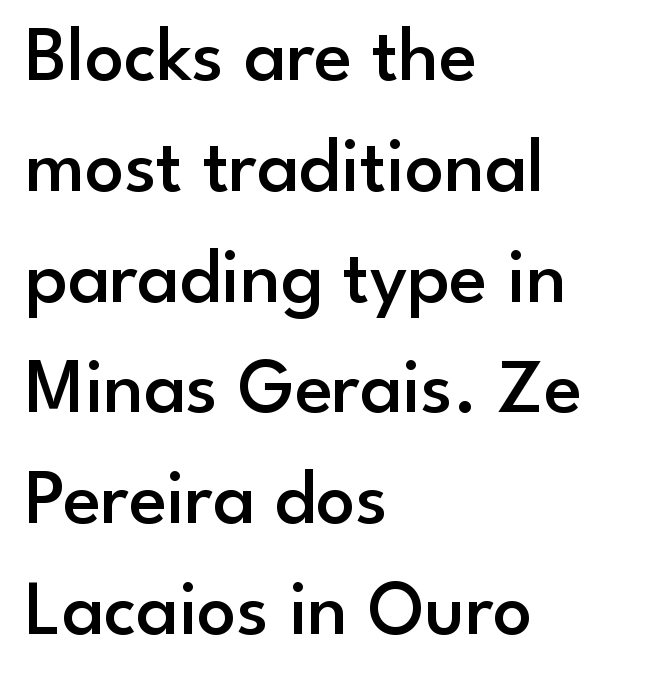
{"serif": "no", "italic": "no", "bold": "semi", "weight": "semibold", "width": "normal", "stroke_contrast": "low", "x_height": "small", "monospaced": "no", "underline": "no", "align": "left", "line_spacing": "normal", "line_spacing_ratio": 1.42, "letter_spacing": "normal", "letter_spacing_em": 0.0, "glyph_px": 78}
